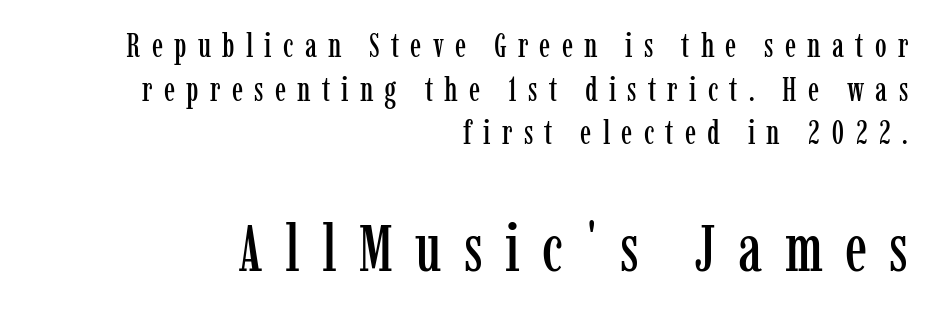
{"serif": "yes", "italic": "no", "width": "condensed", "stroke_contrast": "low", "x_height": "medium", "monospaced": "no", "underline": "no", "align": "right", "line_spacing": "normal", "line_spacing_ratio": 1.32, "letter_spacing": "wide", "letter_spacing_em": 0.34, "larger_block": "second", "size_ratio": 2.0, "glyph_px": 66}
